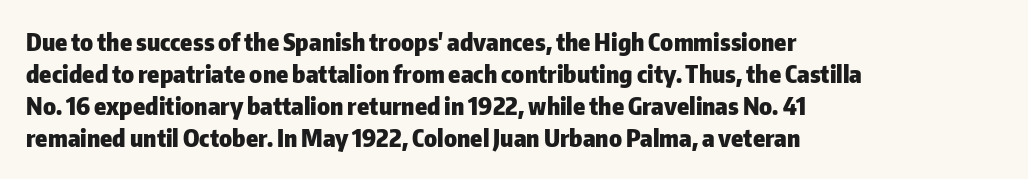
How are the letters spaced? Ordinarily, with no added tracking. Left-aligned paragraph, ragged on the right. The rows are spaced the way most documents space them. The glyphs are unaccompanied by any horizontal stroke below them. Weight check: bold — yes, fully. Ordinary non-slanted type is in use.
